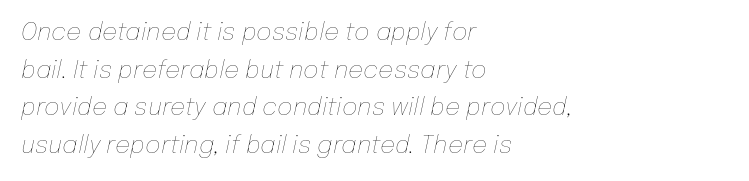
Which margin do the lines hug? The left one — the right edge is uneven. If you drew a line through each stem, it would be angled. Default kerning and tracking; the words read as compact shapes. Words float on clear page, feet unadorned. The strokes are not fattened; the text isn't bold. Normally led — the rows are evenly, conventionally spaced.
